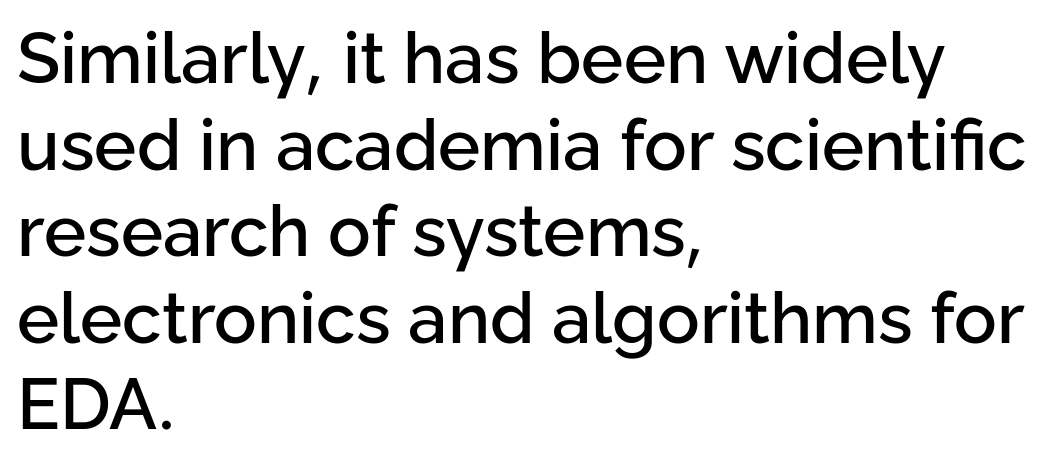
The image shows 71 px sans-serif type, upright; set left-aligned, line spacing 1.22x, normal letter spacing, not underlined; low stroke contrast and a medium x-height.
